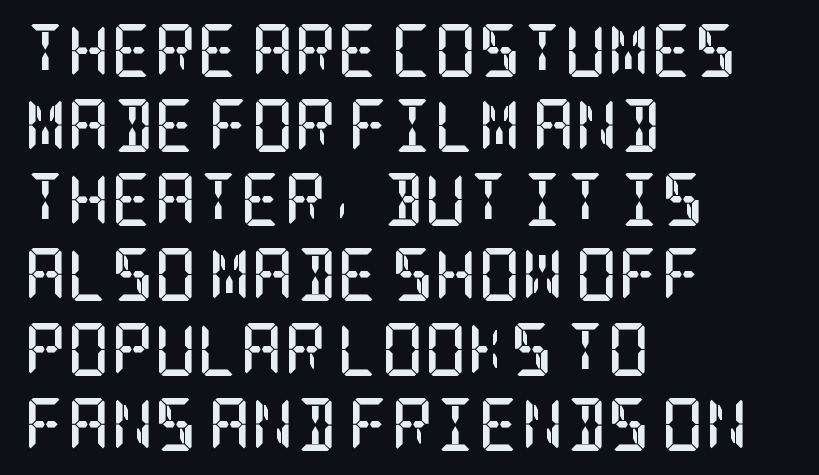
It's the straight-up-and-down kind of type. No extra tracking has been applied to these lines. Horizontally, the lines are justified to the leading edge only. The letters are bold, with thick, heavy strokes. Is this a sans? No — the strokes have serifs.
